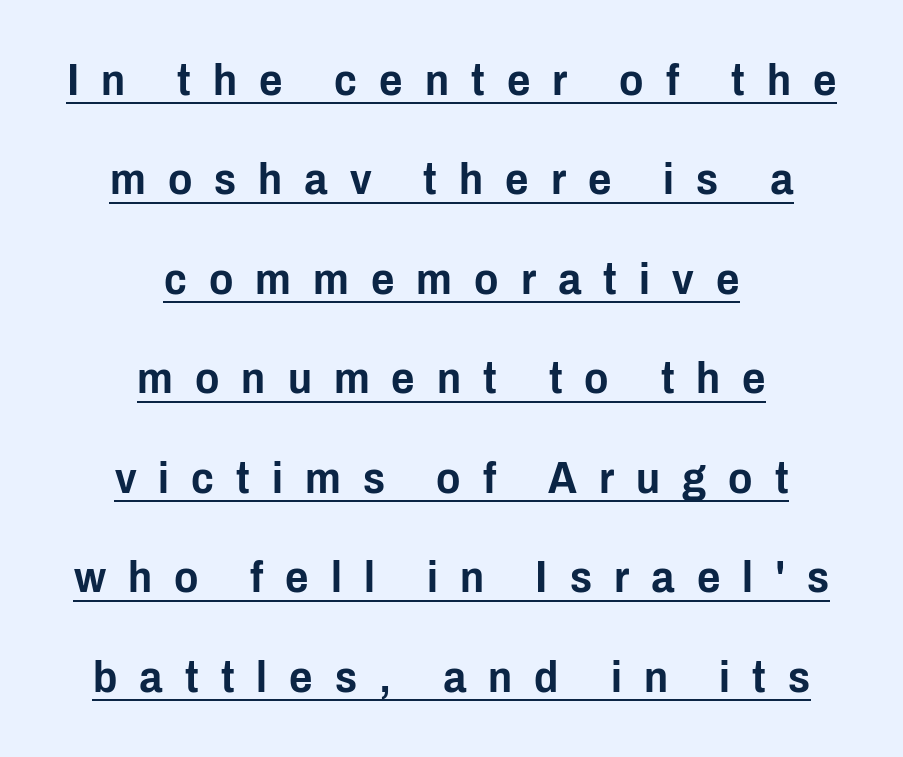
Each word looks stretched out because of the extra space between its letters. Reading down the column, the eye jumps a long way to each next line. Casual observation: everything's sitting right in the middle. The letters carry no serifs — their stems end cleanly without finishing strokes. Check the space under the baseline: a stroke is drawn there. The letters advance in unequal steps, a hallmark of proportional type.
